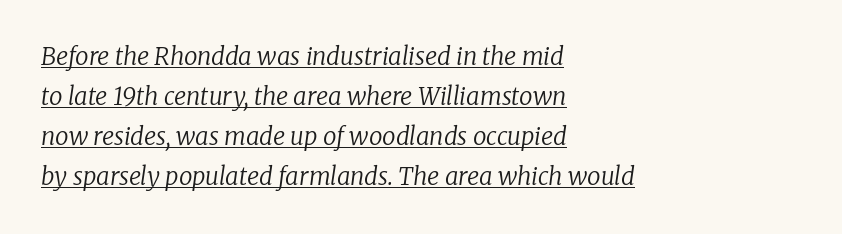
These lines keep a tight, regular rhythm from letter to letter. The axis of the letterforms is tilted away from vertical. Reading down the block, your eye returns to a fixed left position each line. If you measured baseline to baseline, you'd find a middling distance. This rendering features underlined lettering. The cut favours lightness, reaching ordinary text weight at its darkest.
